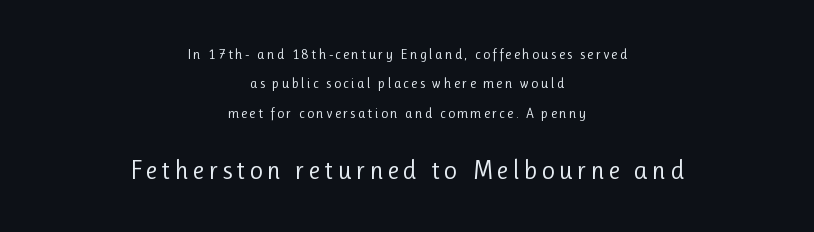
Q: Is the text bold? A: No.
Q: Is the text italic (slanted)? A: No, it is upright.
Q: Is the text underlined? A: No.
Q: How is the paragraph aligned? A: Centered.
Q: Is the spacing between lines tight, normal or loose? A: Loose.
Q: Which block of text is set in a larger size, the first (top) or the second (bottom)? A: The second (bottom) one.
